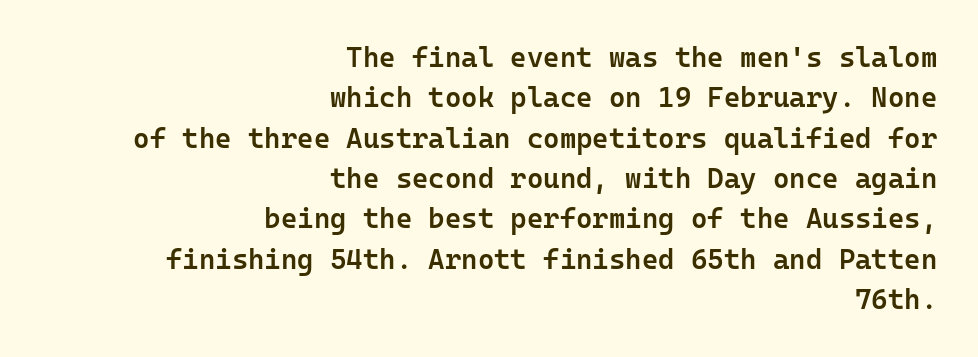
Q: Is the text bold? A: Semi-bold.
Q: Is the text italic (slanted)? A: No, it is upright.
Q: Is the typeface a serif or a sans-serif typeface? A: Sans-serif.
Q: Is the text underlined? A: No.
Q: How is the paragraph aligned? A: Right-aligned.
Q: Is the spacing between letters normal or unusually wide? A: Normal.
Q: Is the spacing between lines tight, normal or loose? A: Normal.
Q: Width (condensed, normal, or wide)? A: Normal.
Q: Stroke contrast? A: Low.
Q: x-height? A: Medium.
Q: Monospaced? A: Yes.
